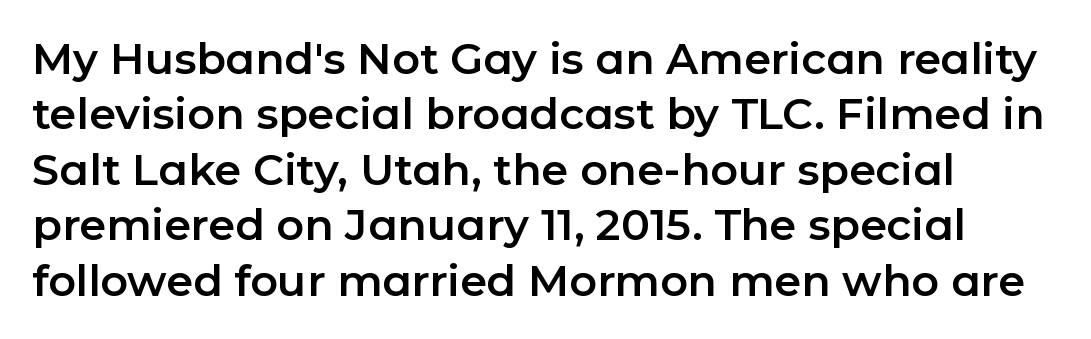
{"serif": "no", "italic": "no", "width": "normal", "stroke_contrast": "low", "x_height": "medium", "monospaced": "no", "underline": "no", "align": "left", "line_spacing": "normal", "line_spacing_ratio": 1.29, "letter_spacing": "normal", "letter_spacing_em": 0.0, "glyph_px": 43}
